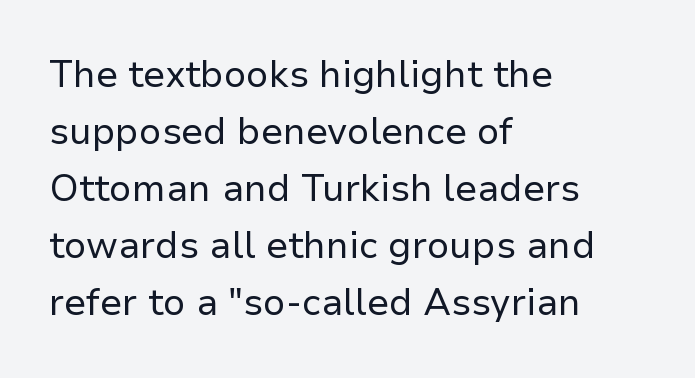
Q: Is the text bold? A: No.
Q: Is the text italic (slanted)? A: No, it is upright.
Q: Is the typeface a serif or a sans-serif typeface? A: Sans-serif.
Q: Is the text underlined? A: No.
Q: How is the paragraph aligned? A: Left-aligned.
Q: Is the spacing between letters normal or unusually wide? A: Normal.
Q: Is the spacing between lines tight, normal or loose? A: Normal.
Q: Width (condensed, normal, or wide)? A: Normal.
Q: Stroke contrast? A: Low.
Q: x-height? A: Medium.
Q: Monospaced? A: No.
